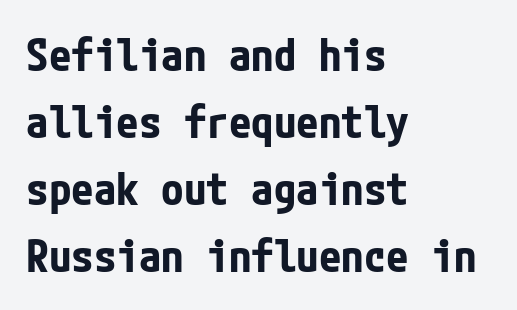
Q: Is the text bold? A: Yes.
Q: Is the text italic (slanted)? A: No, it is upright.
Q: Is the typeface a serif or a sans-serif typeface? A: Sans-serif.
Q: Is the text underlined? A: No.
Q: How is the paragraph aligned? A: Left-aligned.
Q: Is the spacing between letters normal or unusually wide? A: Normal.
Q: Is the spacing between lines tight, normal or loose? A: Normal.
Q: Width (condensed, normal, or wide)? A: Condensed.
Q: Stroke contrast? A: Low.
Q: x-height? A: Medium.
